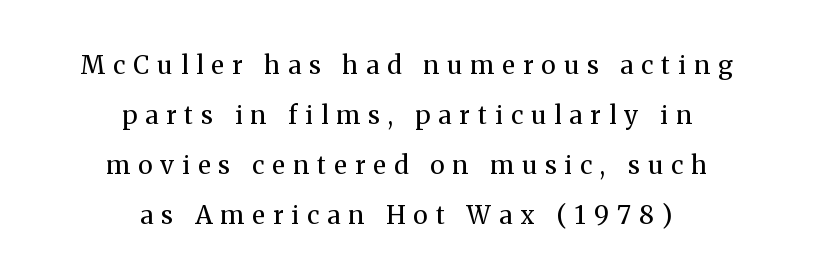
{"italic": "no", "bold": "no", "underline": "no", "align": "center", "line_spacing": "loose", "line_spacing_ratio": 2.0, "letter_spacing": "wide", "letter_spacing_em": 0.33, "glyph_px": 25}
